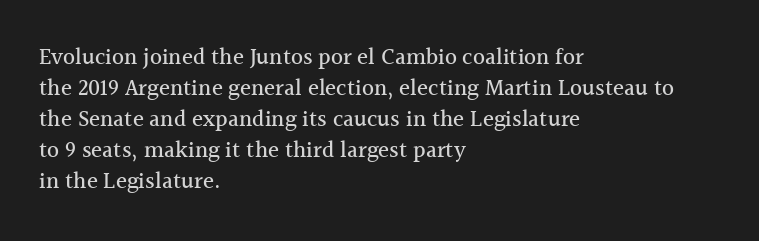
{"italic": "no", "underline": "no", "align": "left", "line_spacing": "normal", "line_spacing_ratio": 1.35, "letter_spacing": "normal", "letter_spacing_em": 0.0, "glyph_px": 23}
